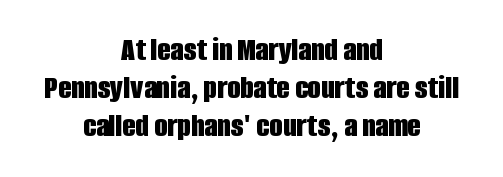
Q: Is the text bold? A: Yes.
Q: Is the text italic (slanted)? A: No, it is upright.
Q: Is the typeface a serif or a sans-serif typeface? A: Sans-serif.
Q: Is the text underlined? A: No.
Q: How is the paragraph aligned? A: Centered.
Q: Is the spacing between letters normal or unusually wide? A: Normal.
Q: Is the spacing between lines tight, normal or loose? A: Tight.
Q: Width (condensed, normal, or wide)? A: Condensed.
Q: Stroke contrast? A: Low.
Q: x-height? A: Large.
Q: Monospaced? A: No.
